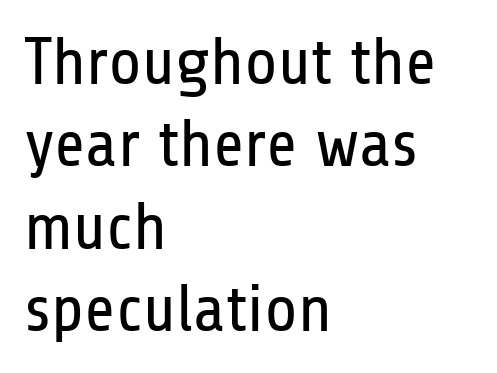
Check under the words: just untouched page. Does extra space separate the letters? No, they use regular spacing. Posture: upright roman. Nothing sits at the stroke ends, so this counts as sans-serif.
